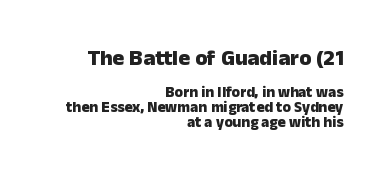
The image shows 22 px bold type, upright; set right-aligned, tight line spacing (0.99x), normal letter spacing, not underlined; the first (top) block is 1.47x larger.
